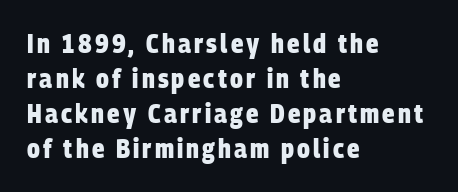
{"bold": "yes", "underline": "no", "align": "left", "line_spacing": "normal", "line_spacing_ratio": 1.35, "glyph_px": 26}
